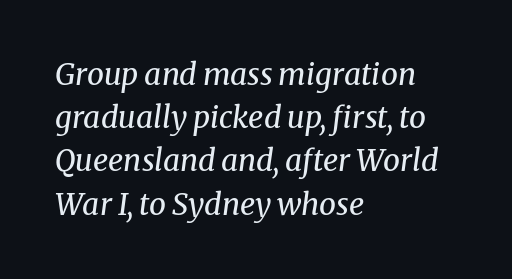
The image shows 30 px regular-weight serif type, italic (leaning right); set left-aligned, normal line spacing (1.44x), normal letter spacing, not underlined; medium stroke contrast and a medium x-height.
